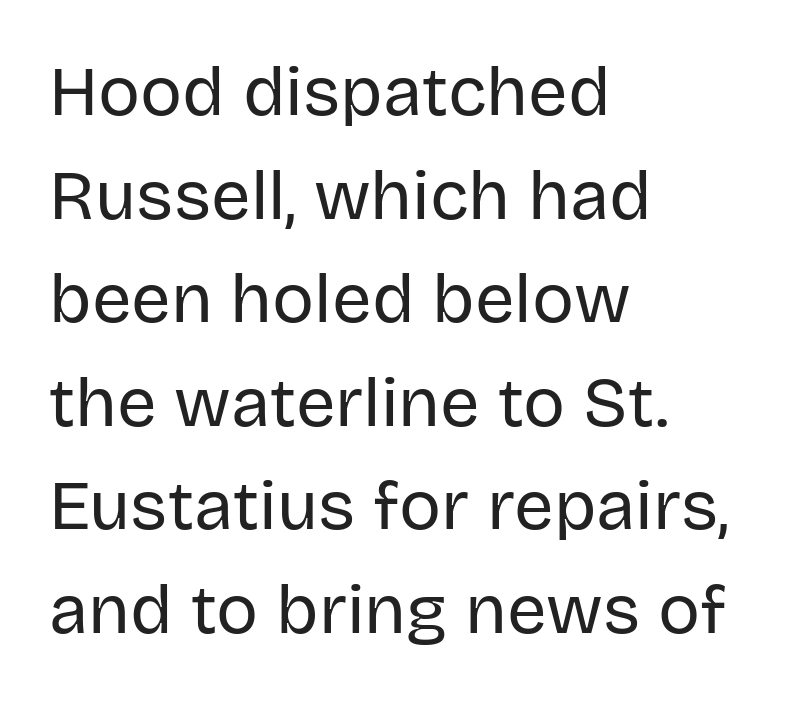
Notice how the passage keeps a crisp vertical edge on the left only. Do the characters align in a grid? No, the font is proportional. Italic: no, the glyphs are upright roman. Summary of vertical rhythm: regular, with standard interline spacing.
